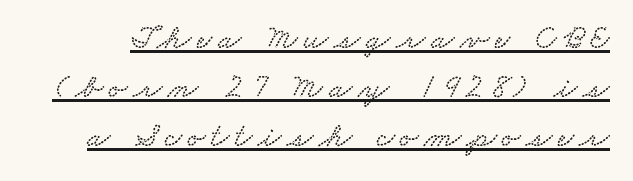
Vertical spacing — default. Does a line run under the words? Yes, clearly. This sample uses a serif face. Here the designer chose a conventional face with non-uniform glyph widths.
